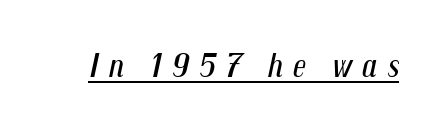
Has an underline been added? It has. Stems and bowls with no extra thickness — not bold. In terms of letterspacing, this is a distinctly airy, spread setting. Notice how the stems are inclined rather than vertical — that's the hallmark of italics. The letters advance in unequal steps, a hallmark of proportional type.
